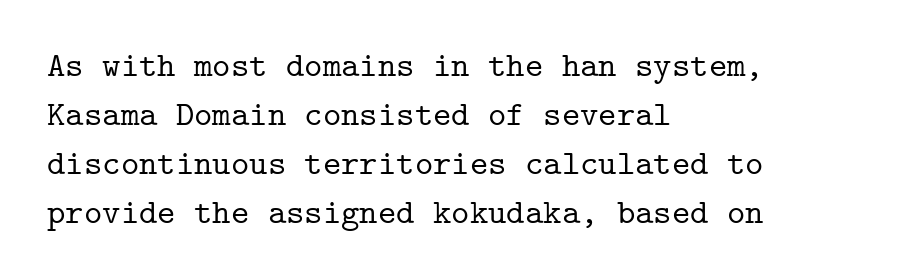
The image shows 35 px serif type, upright, monospaced; set left-aligned, normal line spacing (1.4x), normal letter spacing, not underlined; low stroke contrast and a medium x-height.
